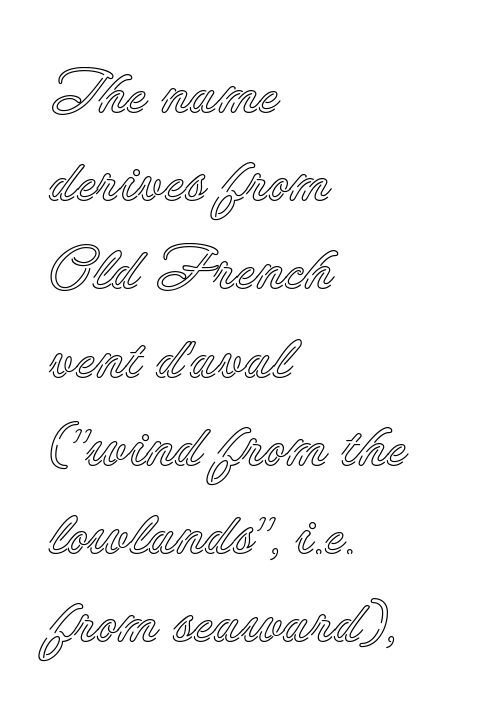
Q: Is the text italic (slanted)? A: Yes.
Q: Is the text underlined? A: No.
Q: How is the paragraph aligned? A: Left-aligned.
Q: Is the spacing between letters normal or unusually wide? A: Normal.
Q: Is the spacing between lines tight, normal or loose? A: Normal.
Q: Width (condensed, normal, or wide)? A: Normal.
Q: x-height? A: Small.
Q: Monospaced? A: No.
